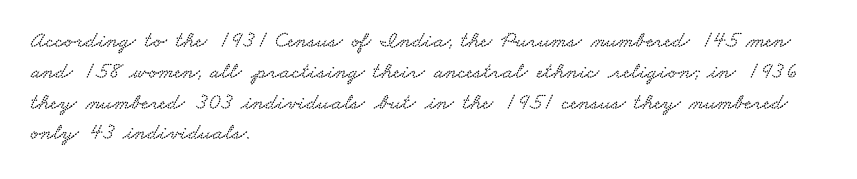
Spacing between characters is what you'd get straight out of the box. Evenly set lines give the paragraph a standard silhouette. Clear beneath every line of the passage. These lines are set flush left with a ragged right edge.
